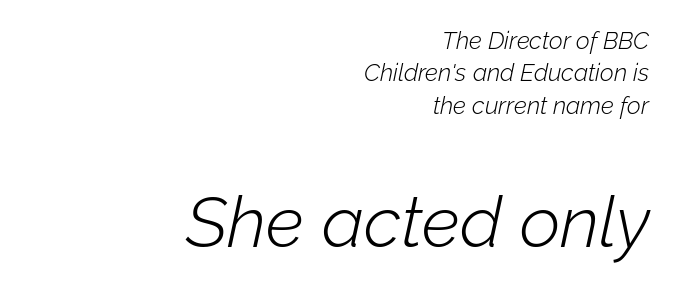
The rendering uses natural spacing where letterforms have individual widths. Typeset ragged left — the right edge is the straight one. Counters stay open thanks to moderate or lighter strokes. Quick note: underline off. The passage shown stacks its lines at a standard gap. The whole block is typeset with a tilt.
